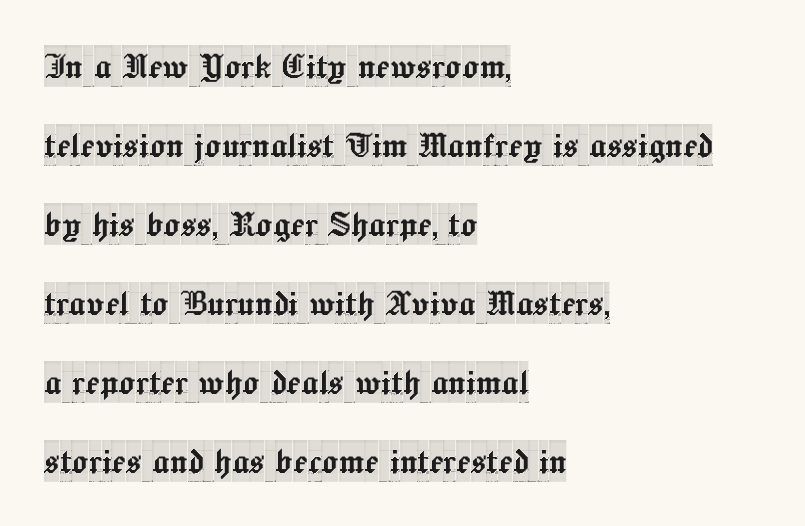
Characters follow at the spacing the type designer built in. Unmarked baselines from the first word to the last. Font category for this specimen: serif. A roman cut, with each character standing at attention. Visually the block forms a straight wall on the left and a jagged coastline on the right.
